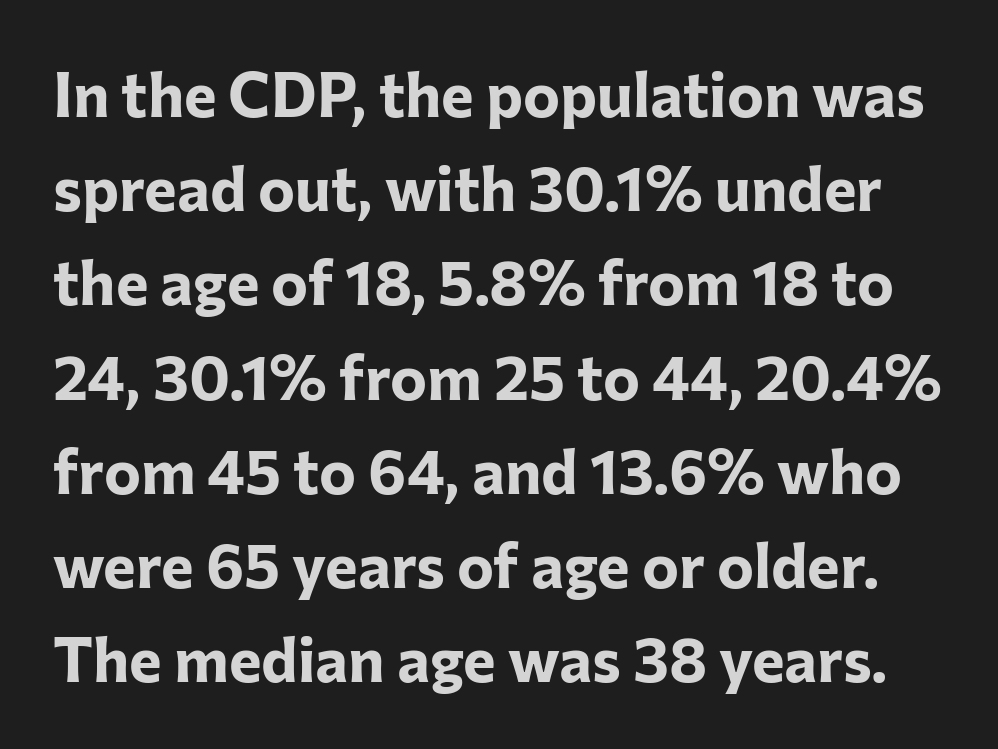
{"serif": "no", "italic": "no", "bold": "yes", "weight": "bold", "width": "normal", "stroke_contrast": "low", "x_height": "medium", "monospaced": "no", "underline": "no", "line_spacing": "normal", "line_spacing_ratio": 1.52, "letter_spacing": "normal", "letter_spacing_em": 0.0, "glyph_px": 62}
